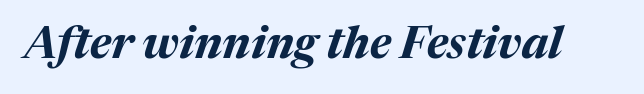
Q: Is the text bold? A: Yes.
Q: Is the text italic (slanted)? A: Yes, it leans right by about 17 degrees.
Q: Is the text underlined? A: No.
Q: Is the spacing between letters normal or unusually wide? A: Normal.
Q: Width (condensed, normal, or wide)? A: Normal.
Q: Stroke contrast? A: Medium.
Q: x-height? A: Medium.
Q: Monospaced? A: No.
